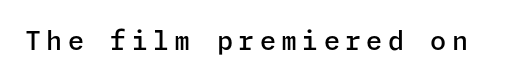
{"italic": "no", "bold": "semi", "underline": "no", "letter_spacing": "wide", "letter_spacing_em": 0.2, "glyph_px": 26}
